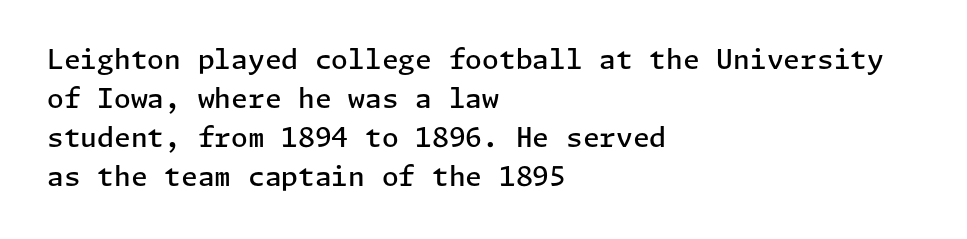
Spacing between characters is what you'd get straight out of the box. The space directly below the letters is spotless. The lines are quadded left. This sample uses an upright cut, with every glyph sitting square on the baseline. Look at the stroke-to-counter ratio: somewhat heavy, a semibold.
